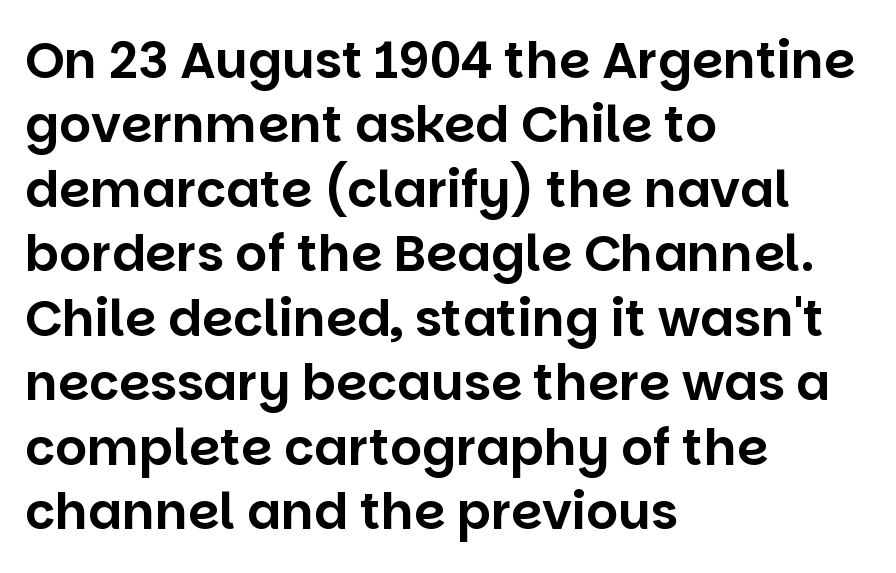
The ragged edge is on the right, which tells us the setting is flush left. Default kerning and tracking; the words read as compact shapes. Here the designer chose a conventional face with non-uniform glyph widths. Descender tails drop into unmarked territory. The letters stand upright; this is a roman face. Quick note: interline space is typical.
